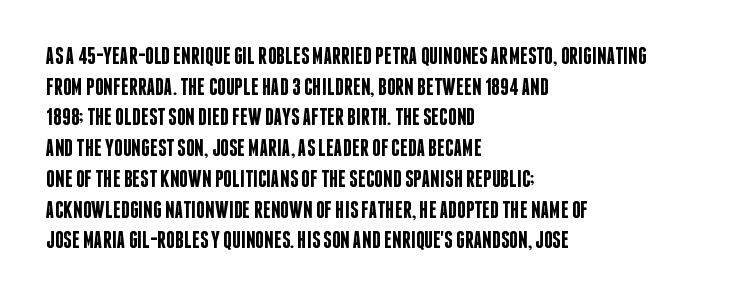
Each word holds together tightly as a unit, with standard inter-letter gaps. Check the space under the baseline: it is left empty. The paragraph has a hard left edge and a soft right edge. Posture: straight, roman, zero tilt. The vertical gap from one line to the next is medium. Notice the strokes are somewhat thickened but not fully heavy: this is a semibold.
